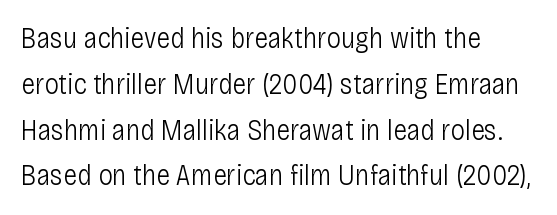
Q: Is the text bold? A: No.
Q: Is the text italic (slanted)? A: No, it is upright.
Q: Is the typeface a serif or a sans-serif typeface? A: Sans-serif.
Q: Is the text underlined? A: No.
Q: How is the paragraph aligned? A: Left-aligned.
Q: Is the spacing between letters normal or unusually wide? A: Normal.
Q: Is the spacing between lines tight, normal or loose? A: Normal.
Q: Width (condensed, normal, or wide)? A: Condensed.
Q: Stroke contrast? A: Low.
Q: x-height? A: Large.
Q: Monospaced? A: No.
